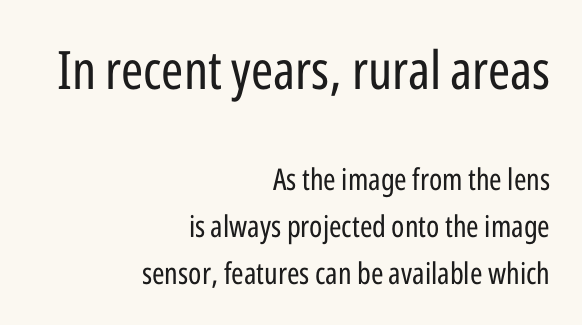
{"serif": "no", "italic": "no", "bold": "no", "weight": "regular", "width": "condensed", "stroke_contrast": "low", "x_height": "medium", "monospaced": "no", "underline": "no", "align": "right", "line_spacing": "normal", "line_spacing_ratio": 1.56, "letter_spacing": "normal", "letter_spacing_em": 0.0, "larger_block": "first", "size_ratio": 1.77, "glyph_px": 53}
